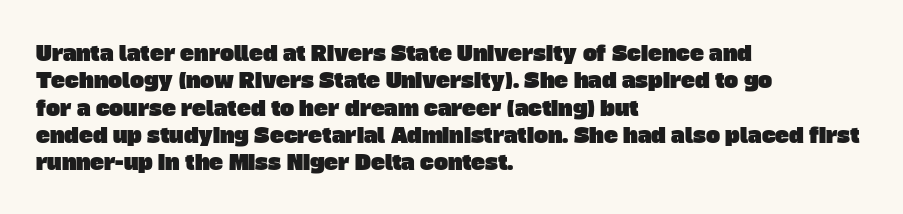
The image shows 21 px text type; set left-aligned, normal line spacing (1.3x), normal letter spacing, not underlined.
